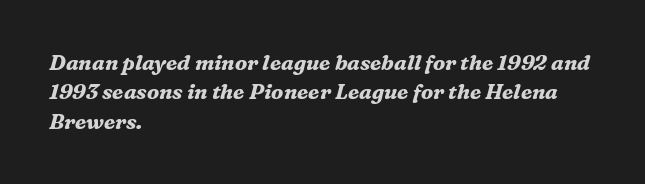
Designer's note — italics engaged. Is the block centered? No — it sits flush against the left margin. Compared with an ordinary text face, these strokes are far heavier — a full bold. Descenders hang freely into open space.
